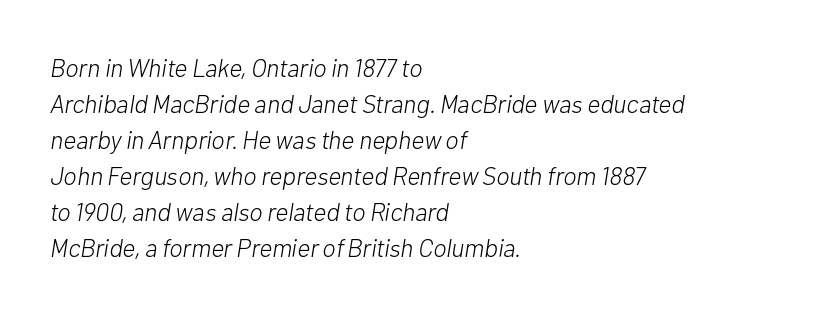
The image shows 25 px text type, italic (leaning right); set left-aligned, normal line spacing (1.44x), normal letter spacing, not underlined.
